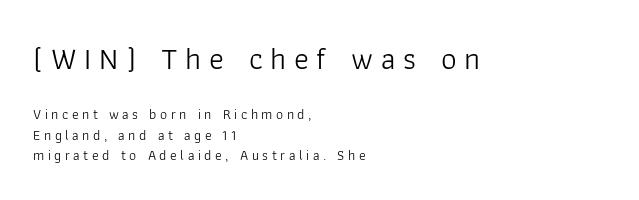
The image shows 31 px light sans-serif type, upright; set left-aligned, normal line spacing (1.44x), unusually wide letter spacing (+0.25 em), not underlined; the first (top) block is 2.21x larger; low stroke contrast and a medium x-height.
